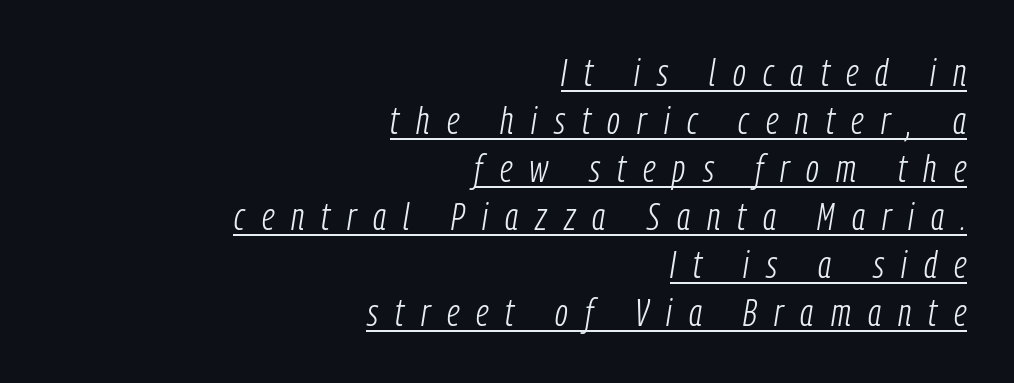
Visually the block forms a straight wall on the right and a jagged coastline on the left. Glance below the letters and you will spot a drawn line. Think of a printed novel: that variable character pitch is what you see here. Inter-character spacing is expanded well beyond the font's built-in metrics. The characters are drawn with everyday or finer stroke widths. You can tell it's italic because the verticals aren't actually vertical.
